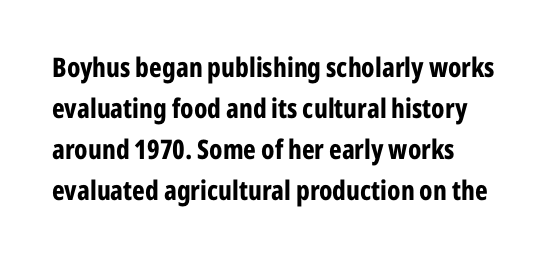
Q: Is the text bold? A: Yes.
Q: Is the text italic (slanted)? A: No, it is upright.
Q: Is the text underlined? A: No.
Q: How is the paragraph aligned? A: Left-aligned.
Q: Is the spacing between letters normal or unusually wide? A: Normal.
Q: Is the spacing between lines tight, normal or loose? A: Normal.
